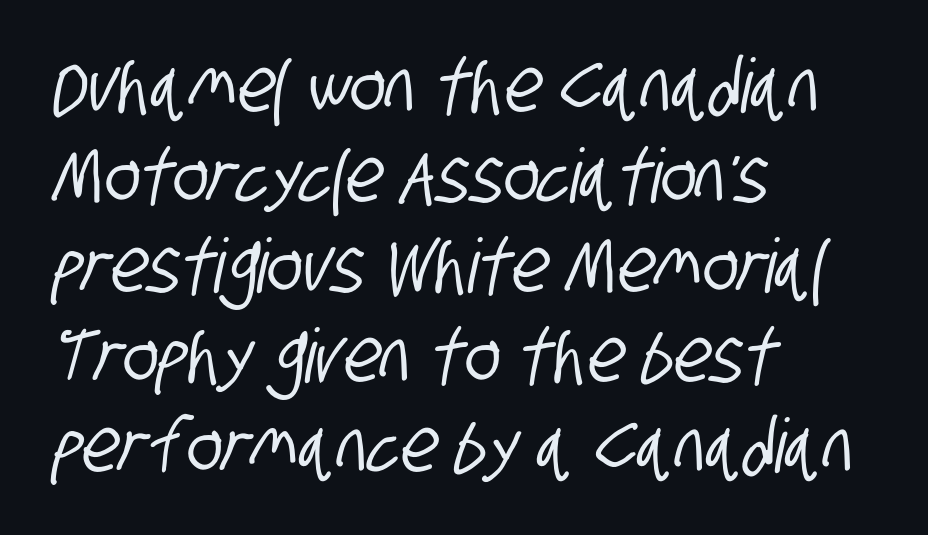
The image shows 75 px condensed sans-serif type; set left-aligned, line spacing 1.2x, normal letter spacing, not underlined; low stroke contrast and a large x-height.
